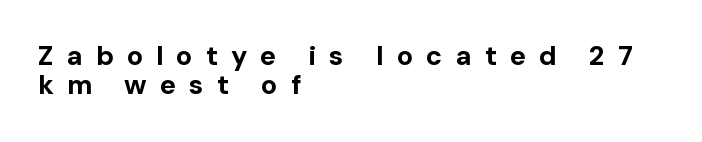
Q: Is the text bold? A: Yes.
Q: Is the text italic (slanted)? A: No, it is upright.
Q: Is the text underlined? A: No.
Q: How is the paragraph aligned? A: Left-aligned.
Q: Is the spacing between letters normal or unusually wide? A: Unusually wide.
Q: Is the spacing between lines tight, normal or loose? A: Tight.
